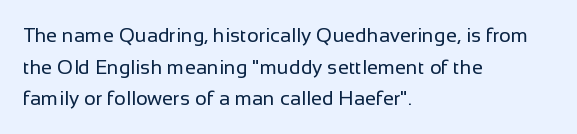
Q: Is the text bold? A: No.
Q: Is the text italic (slanted)? A: No, it is upright.
Q: Is the text underlined? A: No.
Q: How is the paragraph aligned? A: Left-aligned.
Q: Is the spacing between letters normal or unusually wide? A: Normal.
Q: Is the spacing between lines tight, normal or loose? A: Normal.
